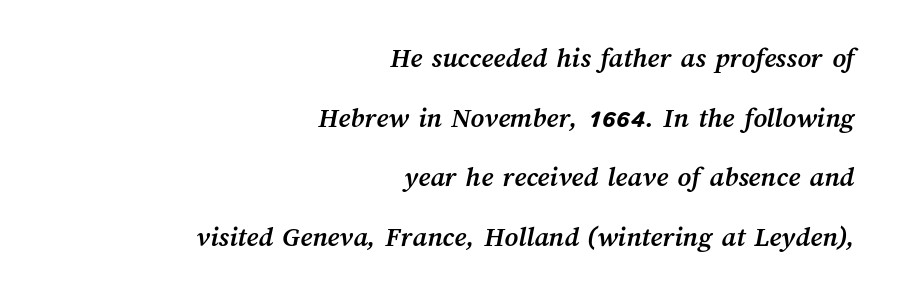
The image shows 29 px semibold type; set right-aligned, loose line spacing (2.06x), normal letter spacing, not underlined; medium stroke contrast and a medium x-height.
